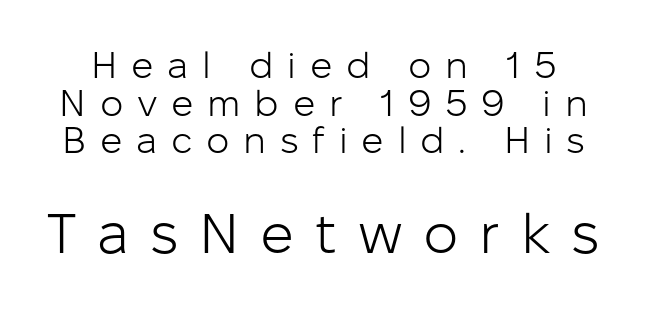
The lettering stays uniformly vertical, giving the passage a roman look. Rows of type sit shoulder to shoulder in the vertical direction. Classification — sans serif. Looks like regular typesetting: each glyph gets only the width it needs. These two chunks differ in scale, with the bottom chunk taking the larger measure.
